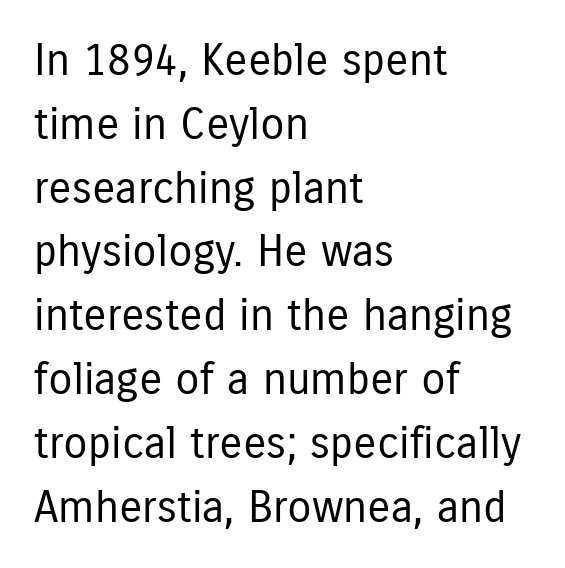
The line texture is even and compact thanks to regular tracking. The typesetter chose a ragged-right arrangement here. Are there feet on the stems? There aren't — it's a sans. Letters have the restrained weight of plain body copy at most.
